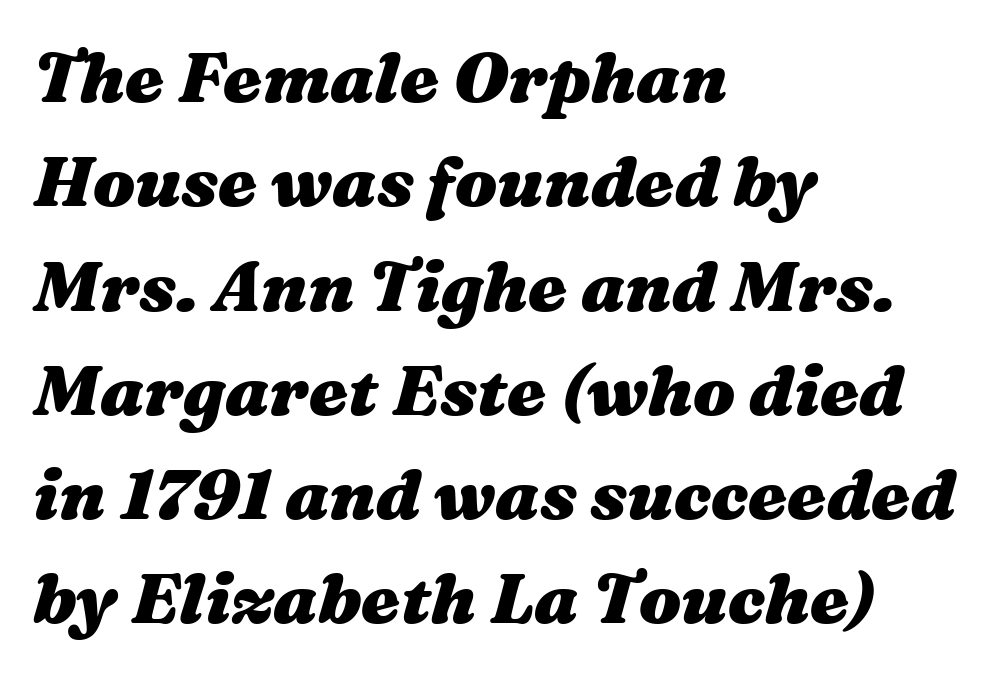
Q: Is the text bold? A: Yes.
Q: Is the text italic (slanted)? A: Yes, it leans right by about 16 degrees.
Q: Is the text underlined? A: No.
Q: How is the paragraph aligned? A: Left-aligned.
Q: Is the spacing between letters normal or unusually wide? A: Normal.
Q: Is the spacing between lines tight, normal or loose? A: Normal.
Q: Width (condensed, normal, or wide)? A: Wide.
Q: Stroke contrast? A: Medium.
Q: x-height? A: Medium.
Q: Monospaced? A: No.
